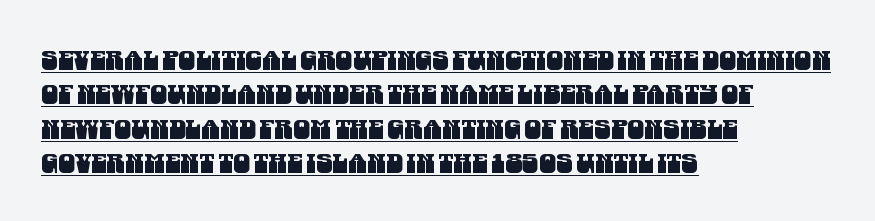
Q: Is the text underlined? A: Yes.
Q: How is the paragraph aligned? A: Left-aligned.
Q: Is the spacing between letters normal or unusually wide? A: Normal.
Q: Is the spacing between lines tight, normal or loose? A: Normal.
